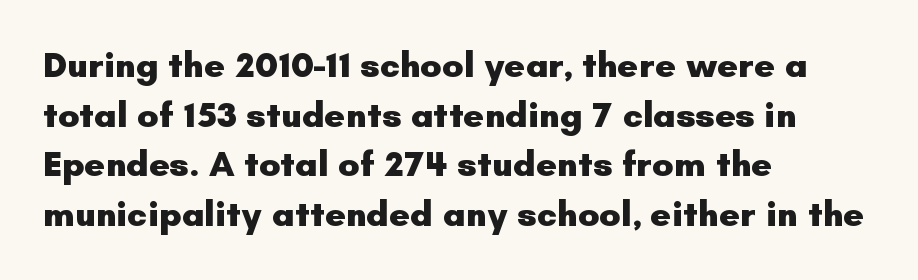
Q: Is the text bold? A: Yes.
Q: Is the text italic (slanted)? A: No, it is upright.
Q: Is the typeface a serif or a sans-serif typeface? A: Sans-serif.
Q: Is the text underlined? A: No.
Q: How is the paragraph aligned? A: Left-aligned.
Q: Is the spacing between letters normal or unusually wide? A: Normal.
Q: Is the spacing between lines tight, normal or loose? A: Normal.
Q: Width (condensed, normal, or wide)? A: Normal.
Q: Stroke contrast? A: Low.
Q: x-height? A: Small.
Q: Monospaced? A: No.
